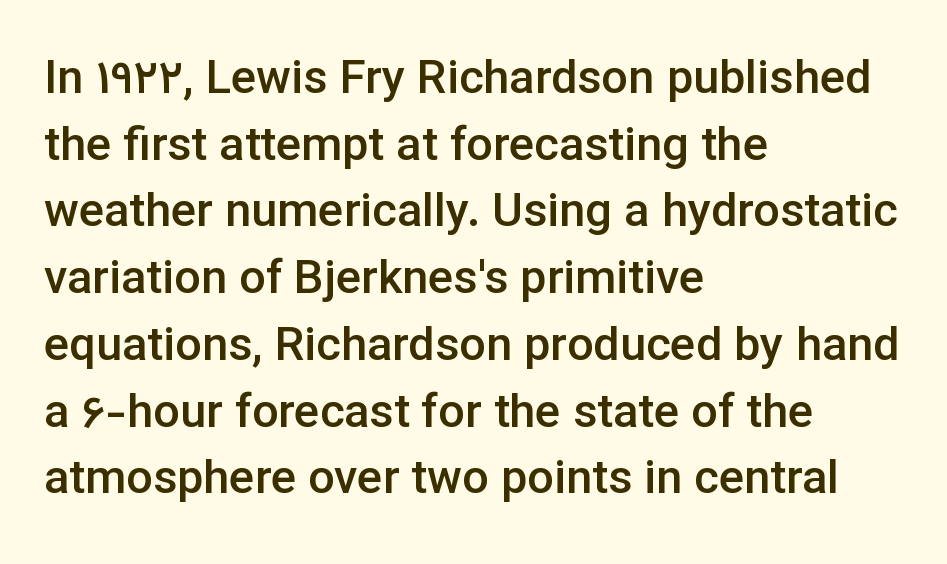
The image shows 47 px semibold sans-serif type, upright; set left-aligned, normal line spacing (1.42x), normal letter spacing, not underlined; low stroke contrast and a medium x-height.
